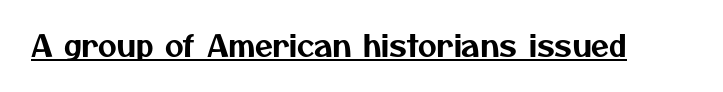
Q: Is the typeface a serif or a sans-serif typeface? A: Sans-serif.
Q: Is the text underlined? A: Yes.
Q: Is the spacing between letters normal or unusually wide? A: Normal.
Q: Width (condensed, normal, or wide)? A: Normal.
Q: Stroke contrast? A: Medium.
Q: x-height? A: Medium.
Q: Monospaced? A: No.
